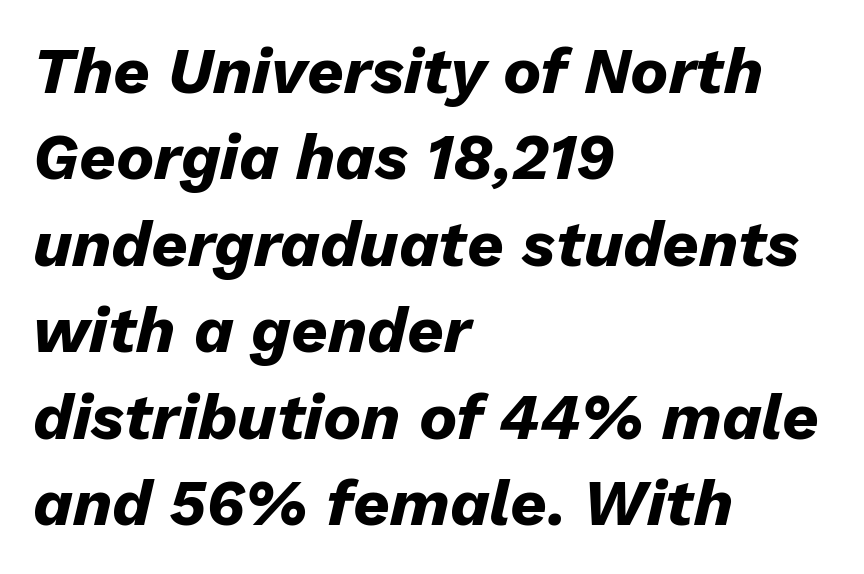
{"italic": "yes", "lean": "right", "slant_degrees": 13, "bold": "yes", "weight": "heavy", "width": "normal", "stroke_contrast": "low", "x_height": "medium", "monospaced": "no", "underline": "no", "align": "left", "line_spacing": "normal", "line_spacing_ratio": 1.35, "letter_spacing": "normal", "letter_spacing_em": 0.0, "glyph_px": 64}
